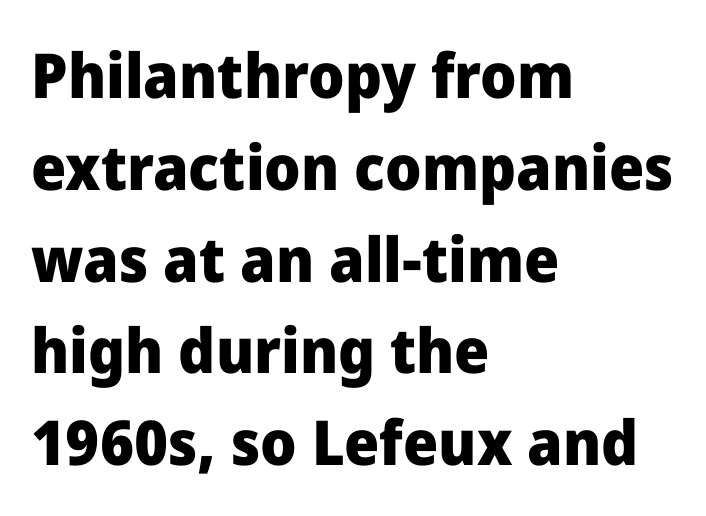
The image shows 62 px heavy sans-serif type, upright; set left-aligned, normal line spacing (1.48x), normal letter spacing, not underlined; low stroke contrast and a medium x-height.
